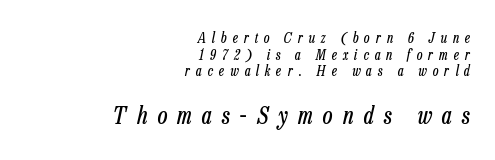
Q: Is the text bold? A: No.
Q: Is the text italic (slanted)? A: Yes, it leans right by about 13 degrees.
Q: Is the text underlined? A: No.
Q: How is the paragraph aligned? A: Right-aligned.
Q: Is the spacing between letters normal or unusually wide? A: Unusually wide.
Q: Which block of text is set in a larger size, the first (top) or the second (bottom)? A: The second (bottom) one.
